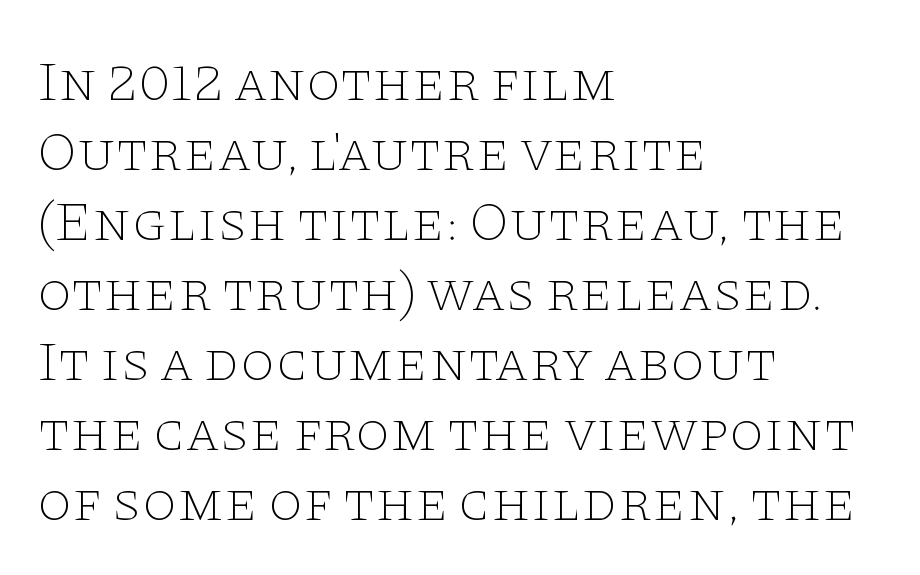
No extra tracking has been applied to these lines. Descenders are the only things crossing below the line. A serif font was chosen for this passage. The setting favours the left margin, as ordinary paragraphs usually do.
